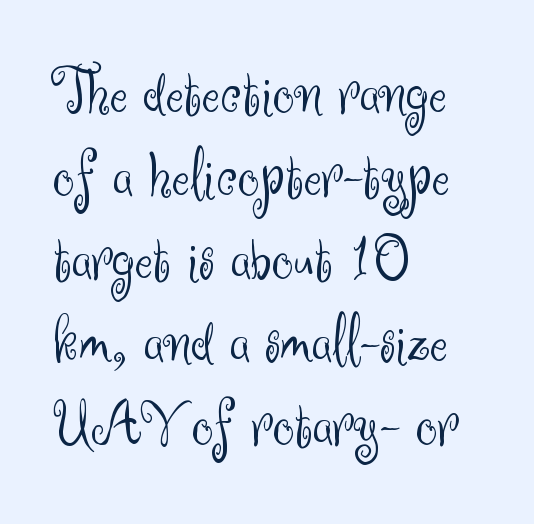
{"serif": "no", "italic": "no", "bold": "no", "weight": "light", "width": "normal", "stroke_contrast": "medium", "x_height": "small", "monospaced": "no", "underline": "no", "align": "left", "line_spacing_ratio": 1.24, "letter_spacing": "normal", "letter_spacing_em": 0.0, "glyph_px": 67}
